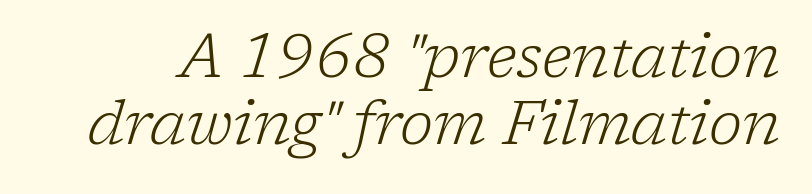
Q: Is the text bold? A: No.
Q: Is the text italic (slanted)? A: Yes, it leans right by about 17 degrees.
Q: Is the typeface a serif or a sans-serif typeface? A: Serif.
Q: Is the text underlined? A: No.
Q: Is the spacing between letters normal or unusually wide? A: Normal.
Q: Is the spacing between lines tight, normal or loose? A: Tight.
Q: Width (condensed, normal, or wide)? A: Normal.
Q: Stroke contrast? A: Low.
Q: x-height? A: Medium.
Q: Monospaced? A: No.
